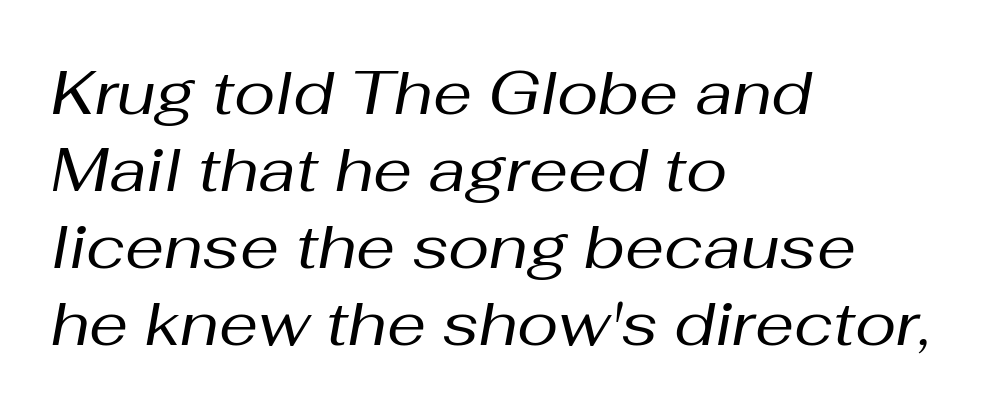
Q: Is the text bold? A: No.
Q: Is the text italic (slanted)? A: Yes, it leans right by about 10 degrees.
Q: Is the text underlined? A: No.
Q: How is the paragraph aligned? A: Left-aligned.
Q: Is the spacing between letters normal or unusually wide? A: Normal.
Q: Width (condensed, normal, or wide)? A: Normal.
Q: Stroke contrast? A: Medium.
Q: x-height? A: Medium.
Q: Monospaced? A: No.
